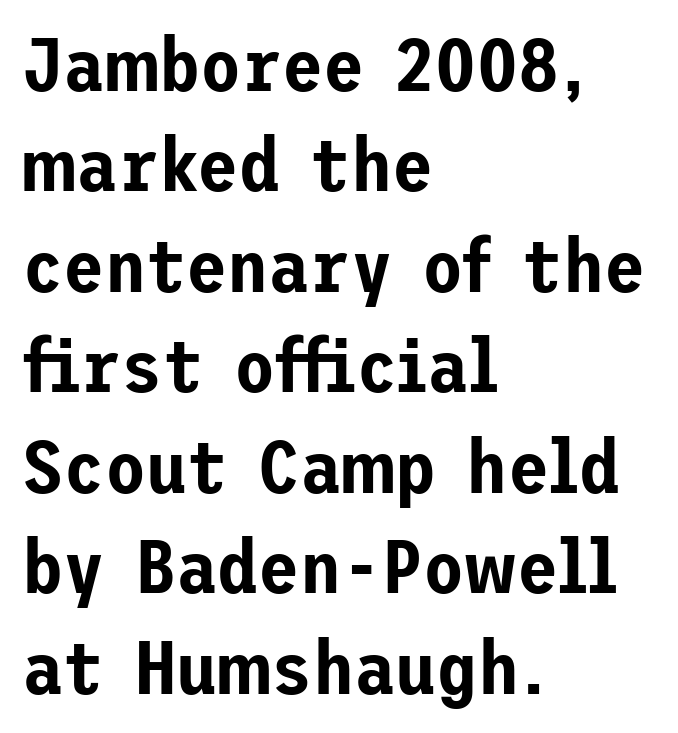
Q: Is the text italic (slanted)? A: No, it is upright.
Q: Is the typeface a serif or a sans-serif typeface? A: Sans-serif.
Q: Is the text underlined? A: No.
Q: How is the paragraph aligned? A: Left-aligned.
Q: Is the spacing between letters normal or unusually wide? A: Normal.
Q: Is the spacing between lines tight, normal or loose? A: Normal.
Q: Width (condensed, normal, or wide)? A: Normal.
Q: Stroke contrast? A: Low.
Q: x-height? A: Medium.
